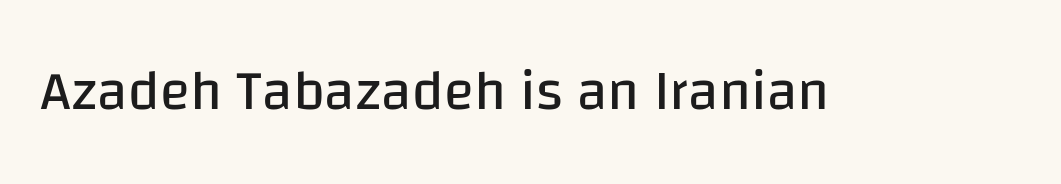
{"serif": "no", "italic": "no", "bold": "no", "weight": "regular", "width": "normal", "stroke_contrast": "low", "x_height": "large", "monospaced": "no", "underline": "no", "letter_spacing": "normal", "letter_spacing_em": 0.0, "glyph_px": 56}
